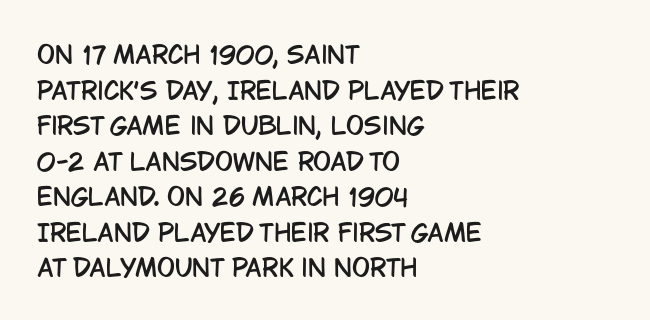
{"italic": "no", "underline": "no", "align": "left", "line_spacing": "normal", "line_spacing_ratio": 1.48, "letter_spacing": "normal", "letter_spacing_em": 0.0, "glyph_px": 24}
